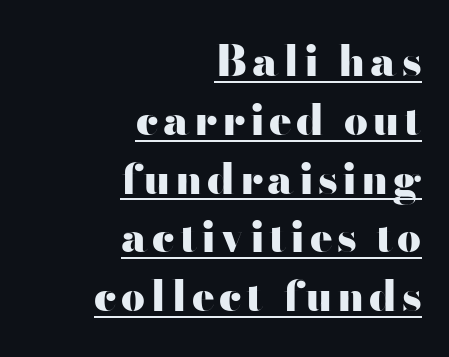
Q: Is the text bold? A: Yes.
Q: Is the text italic (slanted)? A: No, it is upright.
Q: Is the typeface a serif or a sans-serif typeface? A: Sans-serif.
Q: Is the text underlined? A: Yes.
Q: How is the paragraph aligned? A: Right-aligned.
Q: Is the spacing between lines tight, normal or loose? A: Normal.
Q: Width (condensed, normal, or wide)? A: Wide.
Q: Stroke contrast? A: High.
Q: x-height? A: Small.
Q: Monospaced? A: No.
